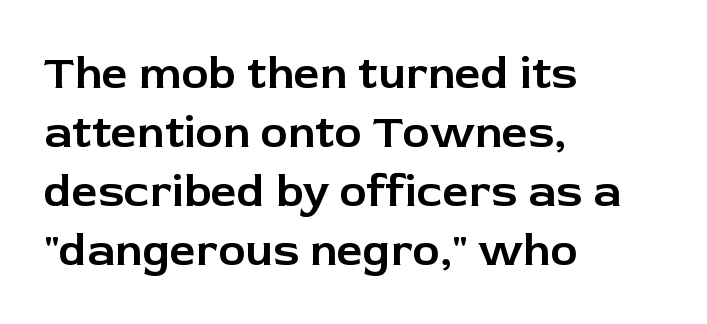
Q: Is the text italic (slanted)? A: No, it is upright.
Q: Is the typeface a serif or a sans-serif typeface? A: Sans-serif.
Q: Is the text underlined? A: No.
Q: How is the paragraph aligned? A: Left-aligned.
Q: Is the spacing between letters normal or unusually wide? A: Normal.
Q: Is the spacing between lines tight, normal or loose? A: Normal.
Q: Width (condensed, normal, or wide)? A: Normal.
Q: Stroke contrast? A: Low.
Q: x-height? A: Medium.
Q: Monospaced? A: No.
